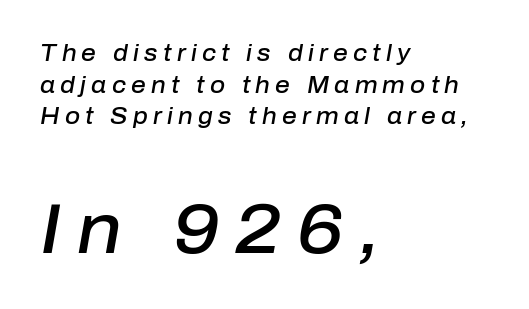
Q: Is the text bold? A: Semi-bold.
Q: Is the text italic (slanted)? A: Yes, it leans right by about 10 degrees.
Q: Is the text underlined? A: No.
Q: How is the paragraph aligned? A: Left-aligned.
Q: Is the spacing between letters normal or unusually wide? A: Unusually wide.
Q: Is the spacing between lines tight, normal or loose? A: Normal.
Q: Which block of text is set in a larger size, the first (top) or the second (bottom)? A: The second (bottom) one.
Q: Width (condensed, normal, or wide)? A: Normal.
Q: Stroke contrast? A: Low.
Q: x-height? A: Medium.
Q: Monospaced? A: No.
